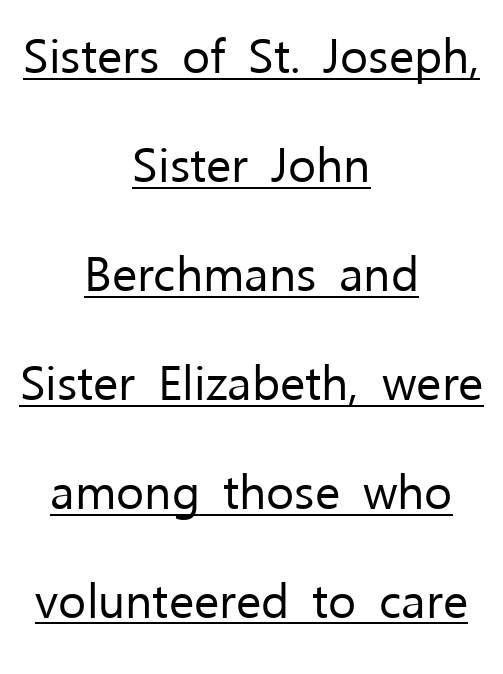
Q: Is the text bold? A: No.
Q: Is the text italic (slanted)? A: No, it is upright.
Q: Is the typeface a serif or a sans-serif typeface? A: Sans-serif.
Q: Is the text underlined? A: Yes.
Q: How is the paragraph aligned? A: Centered.
Q: Is the spacing between letters normal or unusually wide? A: Normal.
Q: Is the spacing between lines tight, normal or loose? A: Loose.
Q: Width (condensed, normal, or wide)? A: Normal.
Q: Stroke contrast? A: Low.
Q: x-height? A: Medium.
Q: Monospaced? A: No.
